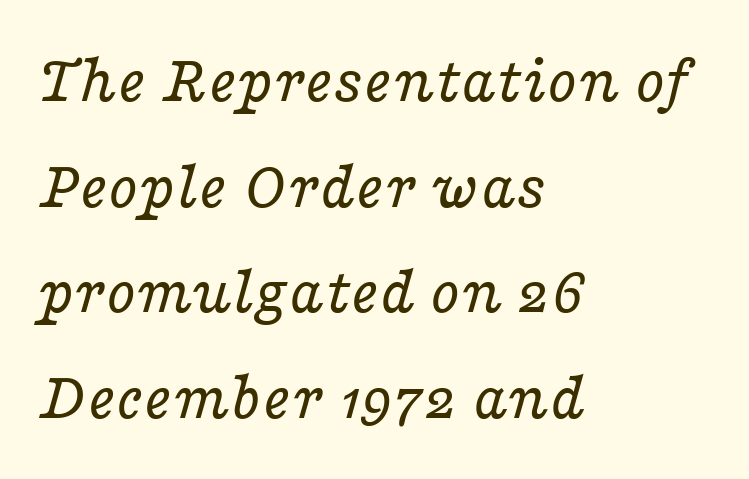
Descender tails drop into unmarked territory. If you drew a ruler down the left edge, every line would touch it. The text was rendered using a seriffed face with decorative stroke endings. In terms of leading, this rendering sits right in the middle. Character widths vary here, with narrow letters taking less room than wide ones. It's the slanting kind of type.
